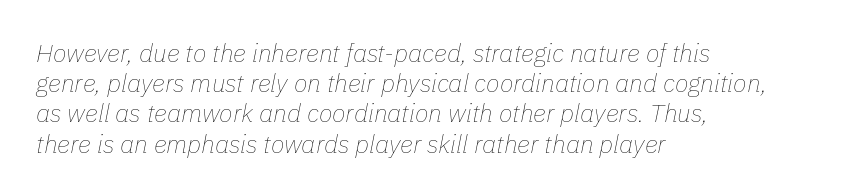
{"italic": "yes", "lean": "right", "slant_degrees": 11, "bold": "no", "underline": "no", "align": "left", "line_spacing_ratio": 1.21, "letter_spacing": "normal", "letter_spacing_em": 0.0, "glyph_px": 25}
